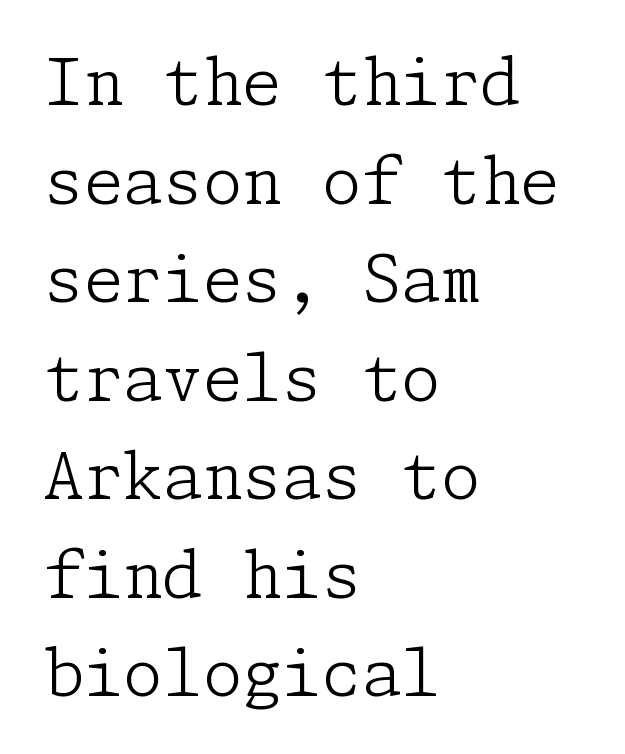
The image shows 64 px light serif type, upright; set left-aligned, normal line spacing (1.54x), normal letter spacing, not underlined; low stroke contrast and a medium x-height.
